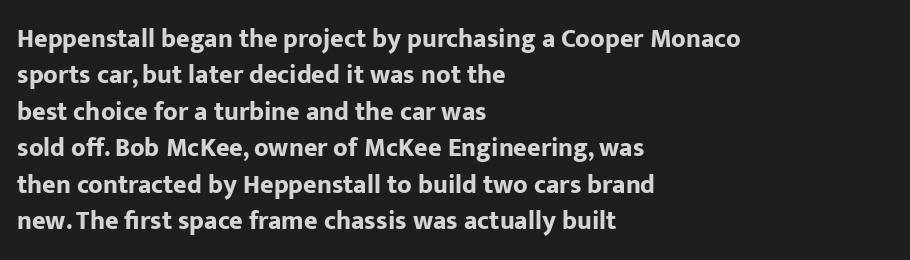
Q: Is the text bold? A: Yes.
Q: Is the text italic (slanted)? A: No, it is upright.
Q: Is the text underlined? A: No.
Q: How is the paragraph aligned? A: Left-aligned.
Q: Is the spacing between letters normal or unusually wide? A: Normal.
Q: Is the spacing between lines tight, normal or loose? A: Normal.
